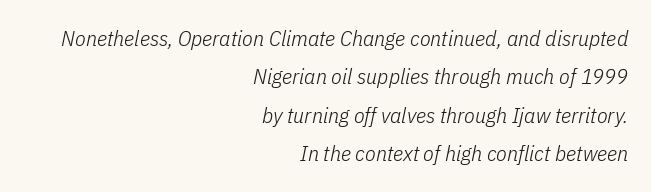
{"italic": "yes", "lean": "right", "slant_degrees": 11, "bold": "no", "underline": "no", "align": "right", "line_spacing_ratio": 1.75, "letter_spacing": "normal", "letter_spacing_em": 0.0, "glyph_px": 22}
